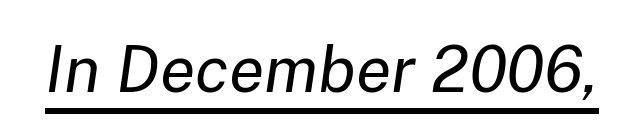
Stems and bowls with no extra thickness — not bold. Is this a fixed-width face? No — the glyphs have proportional, varying widths. Between one letter and the next there's only the usual sliver of space. A baseline rule has been typeset under these characters. You can tell it's italic because the verticals aren't actually vertical.
